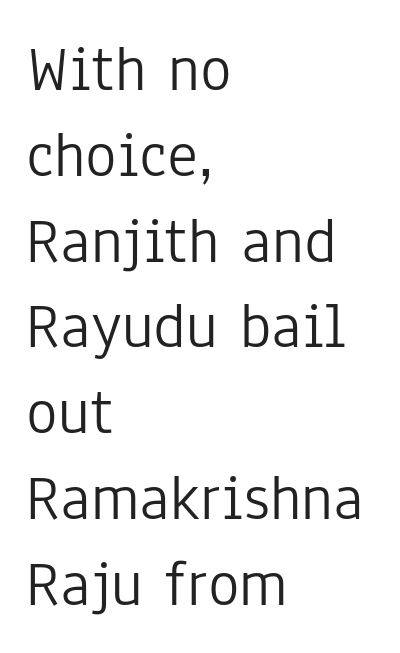
Q: Is the text bold? A: No.
Q: Is the text italic (slanted)? A: No, it is upright.
Q: Is the typeface a serif or a sans-serif typeface? A: Sans-serif.
Q: Is the text underlined? A: No.
Q: How is the paragraph aligned? A: Left-aligned.
Q: Is the spacing between letters normal or unusually wide? A: Normal.
Q: Is the spacing between lines tight, normal or loose? A: Normal.
Q: Width (condensed, normal, or wide)? A: Condensed.
Q: Stroke contrast? A: Low.
Q: x-height? A: Medium.
Q: Monospaced? A: No.
